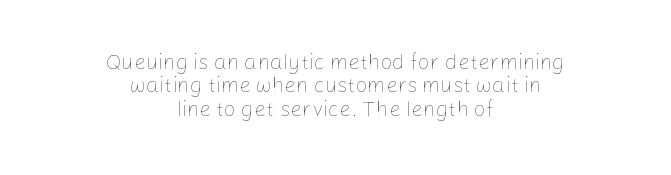
{"italic": "no", "bold": "no", "underline": "no", "align": "center", "line_spacing": "tight", "line_spacing_ratio": 1.11, "letter_spacing": "normal", "letter_spacing_em": 0.0, "glyph_px": 21}
